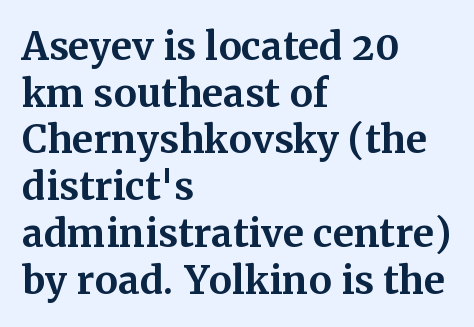
The image shows 38 px bold serif type, upright; set left-aligned, line spacing 1.23x, normal letter spacing, not underlined; medium stroke contrast and a medium x-height.
